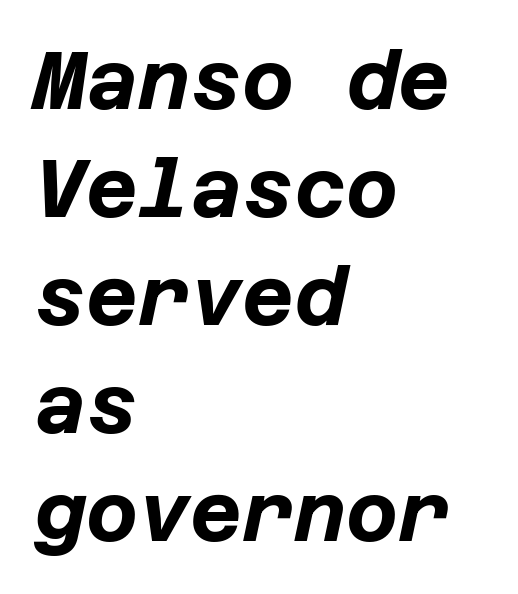
This sample uses an oblique cut, with every glyph tilted off the vertical. Plenty of ink on the page — the face is bold. The gaps between neighbouring characters are ordinary and unremarkable. Is there much room between lines? A standard amount, neither cramped nor airy.
